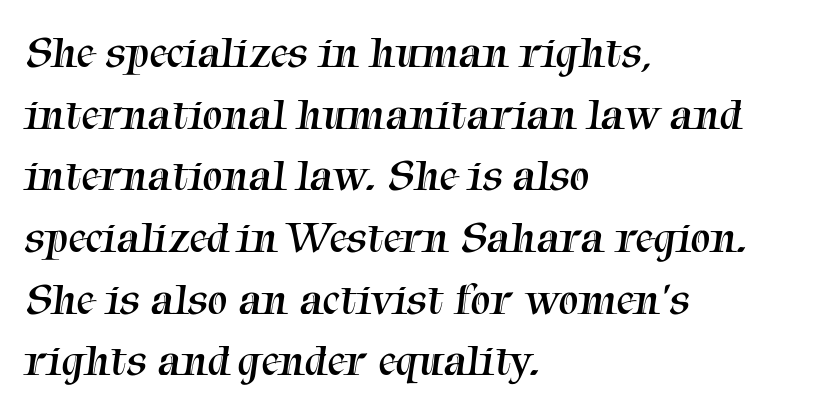
{"serif": "yes", "bold": "no", "weight": "regular", "width": "normal", "stroke_contrast": "medium", "x_height": "medium", "monospaced": "no", "underline": "no", "align": "left", "line_spacing": "normal", "line_spacing_ratio": 1.37, "letter_spacing": "normal", "letter_spacing_em": 0.0, "glyph_px": 45}
